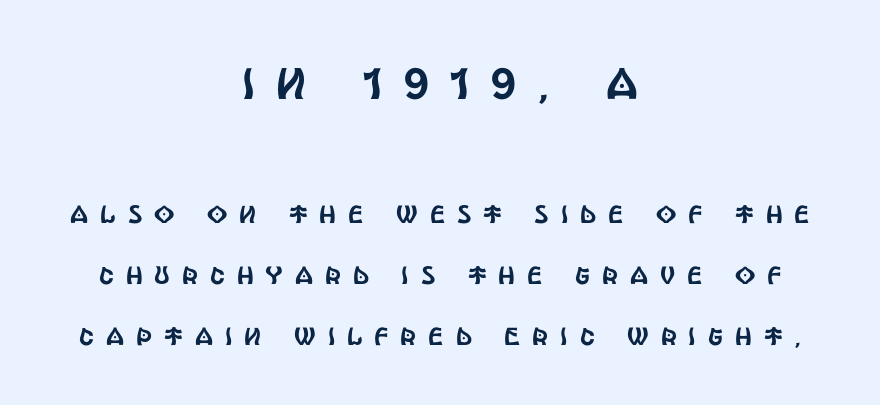
The image shows 44 px condensed sans-serif type, upright; set centered, loose line spacing (2.44x), unusually wide letter spacing (+0.48 em), not underlined; the first (top) block is 1.76x larger; a large x-height.
